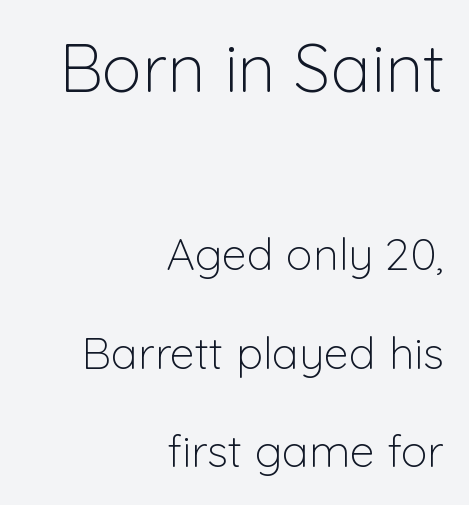
Q: Is the text bold? A: No.
Q: Is the text italic (slanted)? A: No, it is upright.
Q: Is the typeface a serif or a sans-serif typeface? A: Sans-serif.
Q: Is the text underlined? A: No.
Q: How is the paragraph aligned? A: Right-aligned.
Q: Is the spacing between letters normal or unusually wide? A: Normal.
Q: Is the spacing between lines tight, normal or loose? A: Loose.
Q: Which block of text is set in a larger size, the first (top) or the second (bottom)? A: The first (top) one.
Q: Width (condensed, normal, or wide)? A: Normal.
Q: Stroke contrast? A: Low.
Q: x-height? A: Medium.
Q: Monospaced? A: No.
